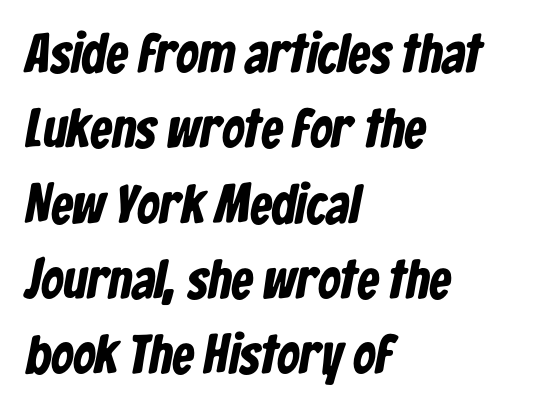
Q: Is the text bold? A: Yes.
Q: Is the typeface a serif or a sans-serif typeface? A: Sans-serif.
Q: Is the text underlined? A: No.
Q: How is the paragraph aligned? A: Left-aligned.
Q: Is the spacing between letters normal or unusually wide? A: Normal.
Q: Is the spacing between lines tight, normal or loose? A: Normal.
Q: Width (condensed, normal, or wide)? A: Condensed.
Q: Stroke contrast? A: Low.
Q: x-height? A: Medium.
Q: Monospaced? A: No.
